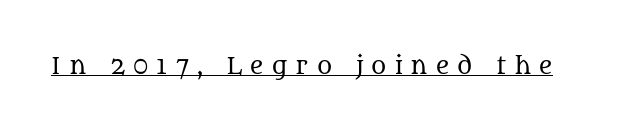
The image shows 23 px text type, upright; set unusually wide letter spacing (+0.35 em), underlined.
